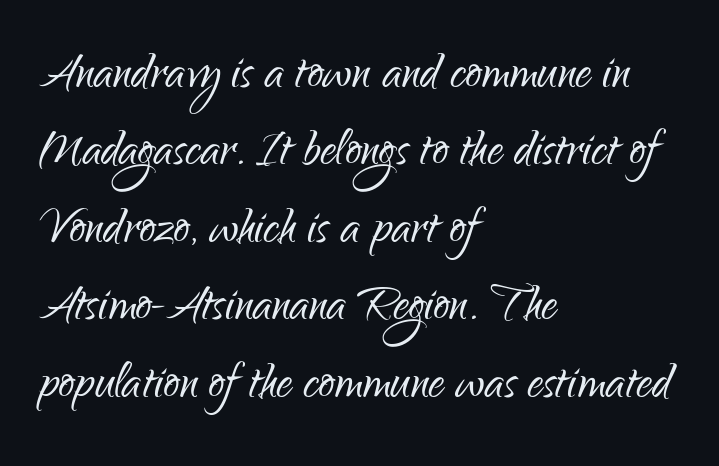
Q: Is the text bold? A: No.
Q: Is the text italic (slanted)? A: Yes.
Q: Is the typeface a serif or a sans-serif typeface? A: Sans-serif.
Q: Is the text underlined? A: No.
Q: How is the paragraph aligned? A: Left-aligned.
Q: Is the spacing between letters normal or unusually wide? A: Normal.
Q: Width (condensed, normal, or wide)? A: Condensed.
Q: Stroke contrast? A: Low.
Q: x-height? A: Small.
Q: Monospaced? A: No.
